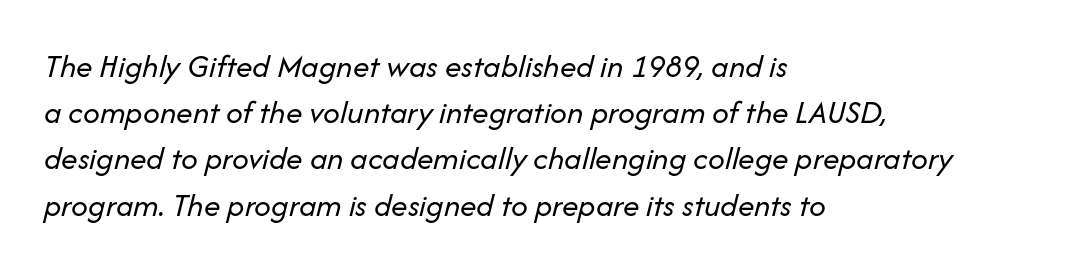
{"italic": "yes", "lean": "right", "slant_degrees": 14, "bold": "no", "weight": "regular", "width": "normal", "stroke_contrast": "low", "x_height": "medium", "monospaced": "no", "underline": "no", "align": "left", "line_spacing": "normal", "line_spacing_ratio": 1.4, "letter_spacing": "normal", "letter_spacing_em": 0.0, "glyph_px": 33}
